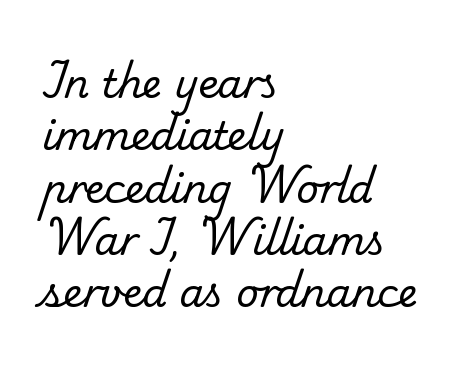
No word sits above an underline. Each letter keeps its own natural width here, so spacing adapts to shape. The leading is moderate, giving the passage an even texture. In CSS terms this would be text-align: left. Serifs: yes, visible at the terminals of the letterforms. Look at the tracking — it's just the regular setting, nothing added.
